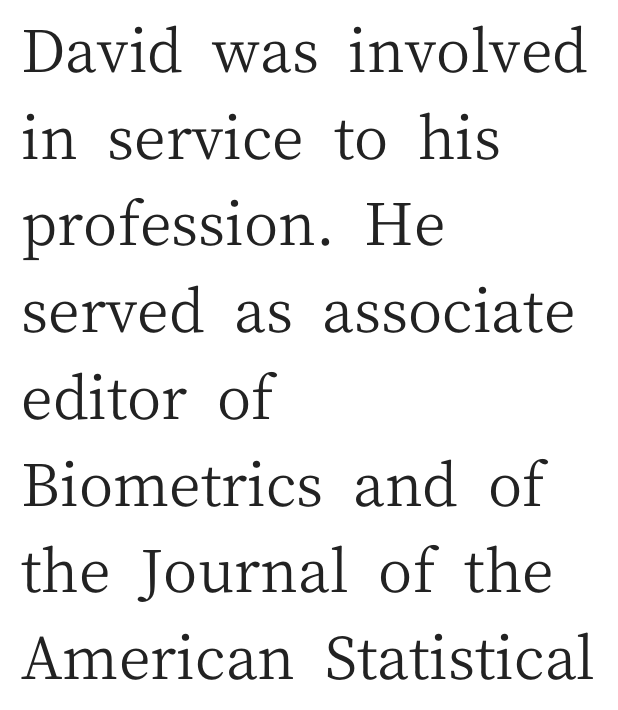
{"serif": "yes", "italic": "no", "bold": "no", "weight": "regular", "width": "normal", "stroke_contrast": "medium", "x_height": "medium", "monospaced": "no", "underline": "no", "align": "left", "line_spacing": "normal", "line_spacing_ratio": 1.47, "letter_spacing": "normal", "letter_spacing_em": 0.0, "glyph_px": 59}
